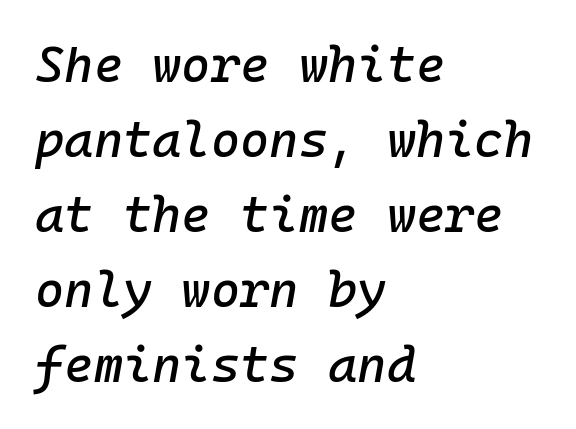
{"italic": "yes", "lean": "right", "slant_degrees": 10, "width": "normal", "stroke_contrast": "low", "x_height": "medium", "monospaced": "yes", "underline": "no", "align": "left", "line_spacing": "normal", "line_spacing_ratio": 1.5, "letter_spacing": "normal", "letter_spacing_em": 0.0, "glyph_px": 50}
